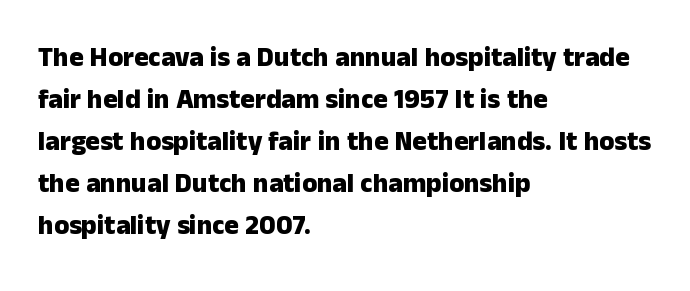
{"italic": "no", "bold": "yes", "underline": "no", "align": "left", "line_spacing": "normal", "line_spacing_ratio": 1.56, "letter_spacing": "normal", "letter_spacing_em": 0.0, "glyph_px": 27}
